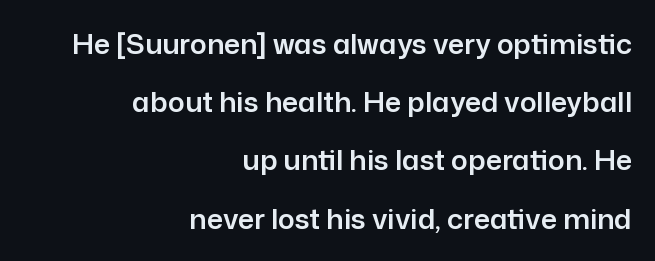
Nobody touched the tracking dial on this one. Each letter keeps its own natural width here, so spacing adapts to shape. Descenders hang freely into open space. Short and long lines alike share a common ending point at right. The lines are spread far apart with generous leading. Are there feet on the stems? There aren't — it's a sans.
